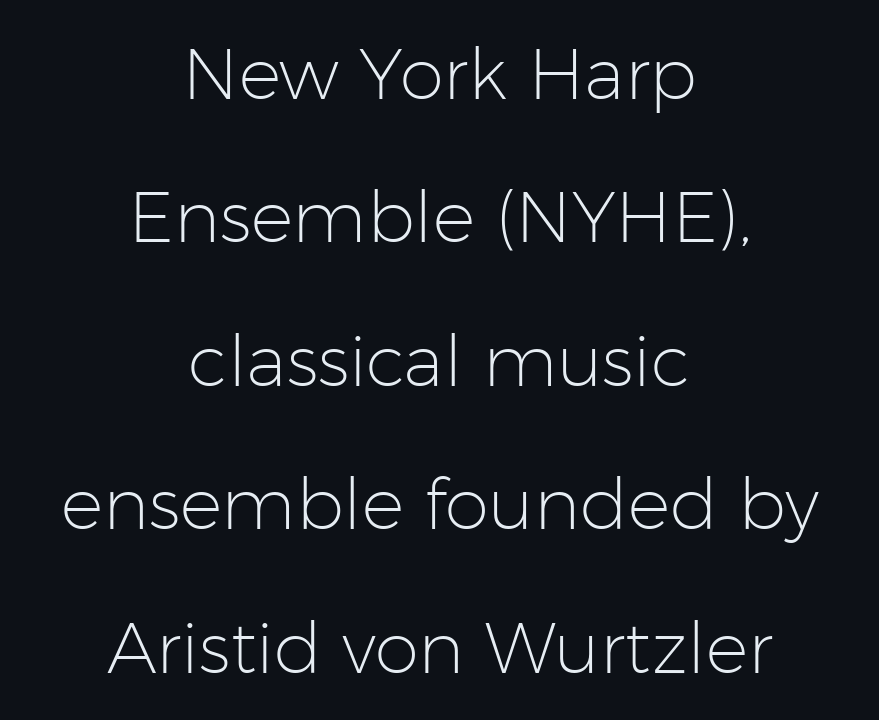
Font category for this specimen: sans-serif. Each row of text sits above clean, open space. Ink coverage per letter is moderate at most. Vertical strokes here are truly vertical.
